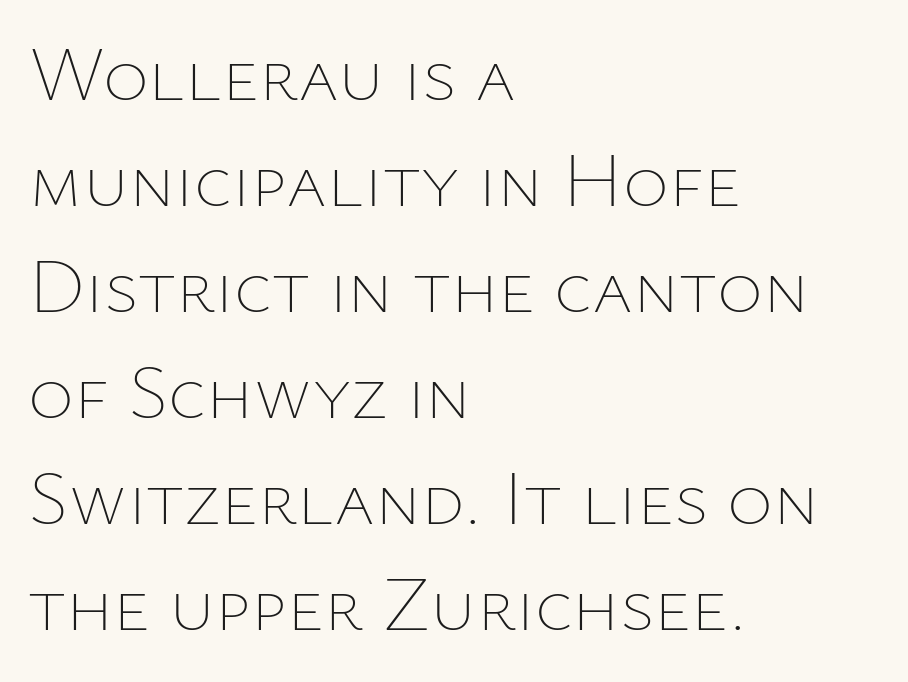
Q: Is the text bold? A: No.
Q: Is the text italic (slanted)? A: No, it is upright.
Q: Is the text underlined? A: No.
Q: How is the paragraph aligned? A: Left-aligned.
Q: Is the spacing between letters normal or unusually wide? A: Normal.
Q: Is the spacing between lines tight, normal or loose? A: Normal.
Q: Width (condensed, normal, or wide)? A: Normal.
Q: Stroke contrast? A: Low.
Q: x-height? A: Medium.
Q: Monospaced? A: No.
